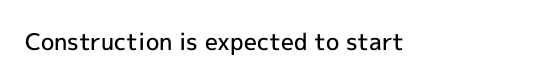
The image shows 23 px text type, upright; set normal letter spacing, not underlined.
